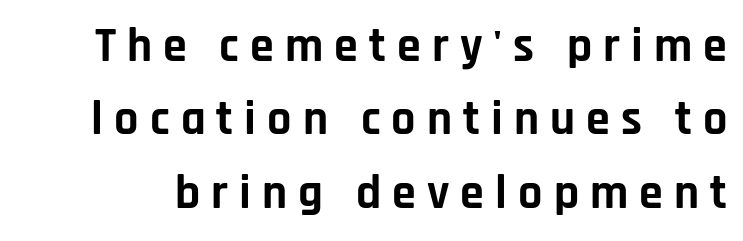
The image shows 48 px bold sans-serif type, upright; set normal line spacing (1.53x), unusually wide letter spacing (+0.23 em), not underlined; low stroke contrast and a large x-height.
